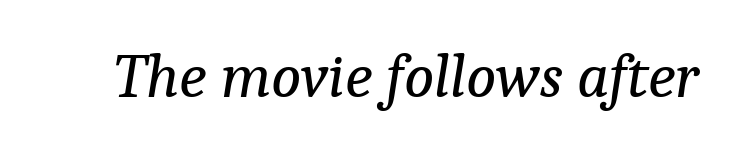
{"serif": "yes", "italic": "yes", "lean": "right", "slant_degrees": 9, "bold": "no", "weight": "regular", "width": "normal", "stroke_contrast": "low", "x_height": "medium", "monospaced": "no", "underline": "no", "letter_spacing": "normal", "letter_spacing_em": 0.0, "glyph_px": 63}
